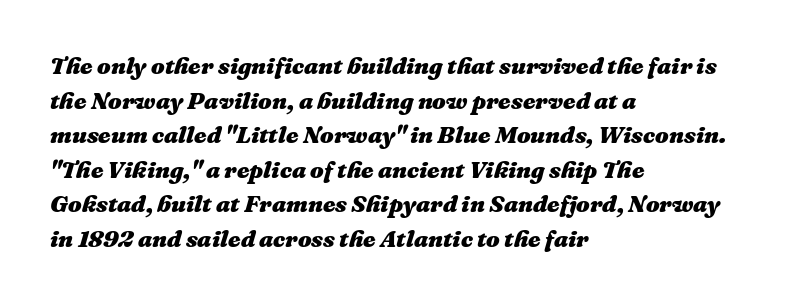
{"italic": "yes", "lean": "right", "slant_degrees": 16, "bold": "yes", "underline": "no", "align": "left", "line_spacing": "normal", "line_spacing_ratio": 1.44, "letter_spacing": "normal", "letter_spacing_em": 0.0, "glyph_px": 24}
